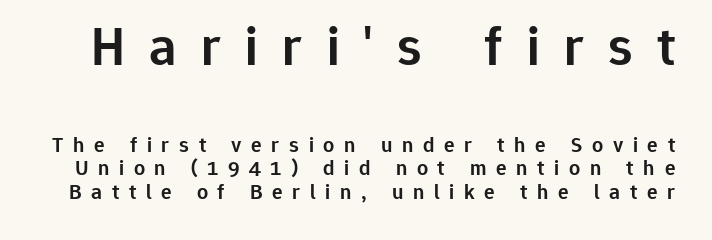
Q: Is the text bold? A: Semi-bold.
Q: Is the text italic (slanted)? A: No, it is upright.
Q: Is the typeface a serif or a sans-serif typeface? A: Sans-serif.
Q: Is the text underlined? A: No.
Q: Is the spacing between letters normal or unusually wide? A: Unusually wide.
Q: Is the spacing between lines tight, normal or loose? A: Tight.
Q: Which block of text is set in a larger size, the first (top) or the second (bottom)? A: The first (top) one.
Q: Width (condensed, normal, or wide)? A: Normal.
Q: Stroke contrast? A: Low.
Q: x-height? A: Medium.
Q: Monospaced? A: No.
